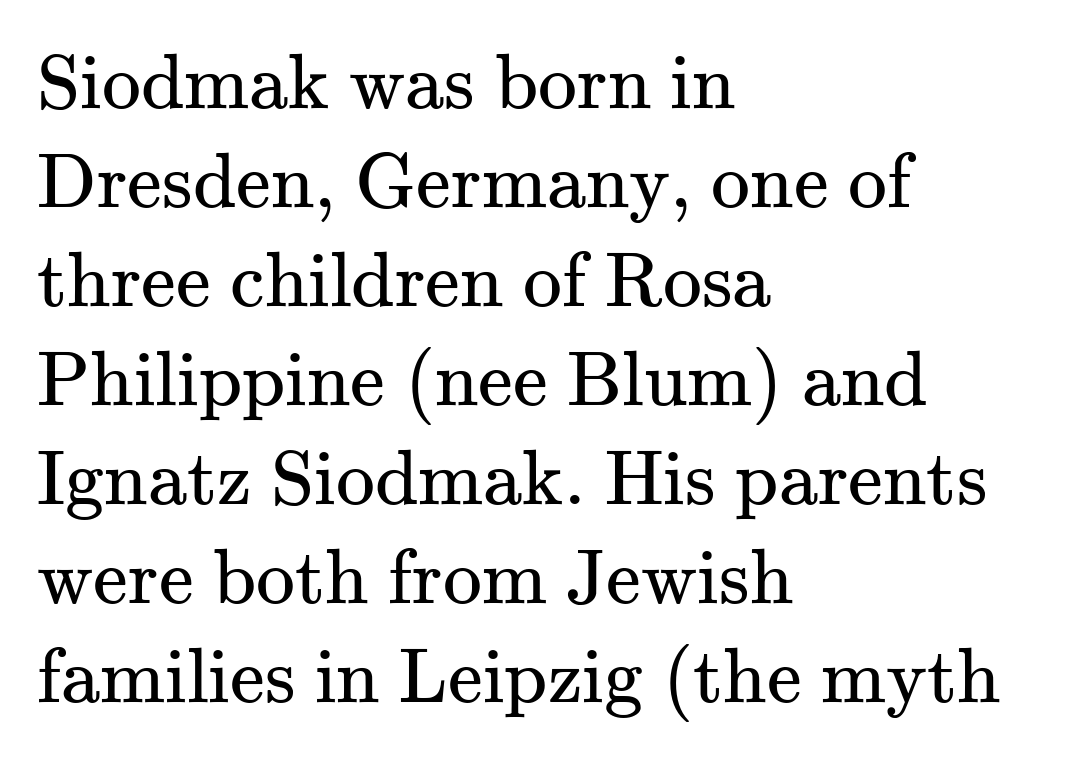
The image shows 78 px regular-weight serif type, upright; set left-aligned, normal line spacing (1.27x), normal letter spacing, not underlined; medium stroke contrast and a small x-height.
